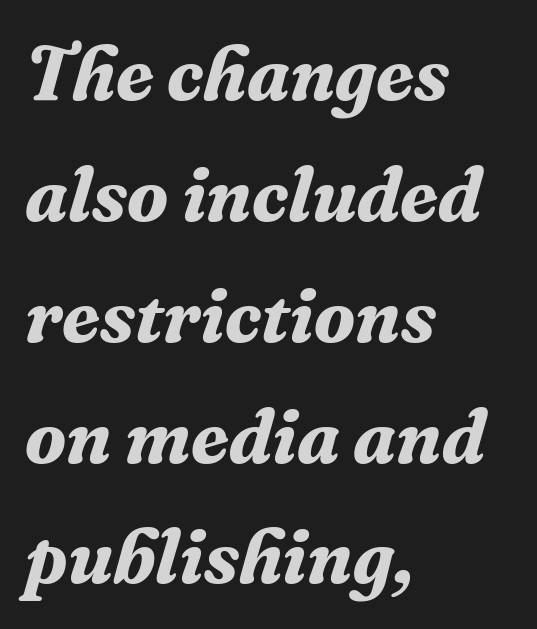
The image shows 76 px bold serif type, italic (leaning right); set left-aligned, normal line spacing (1.59x), normal letter spacing, not underlined; medium stroke contrast and a medium x-height.
